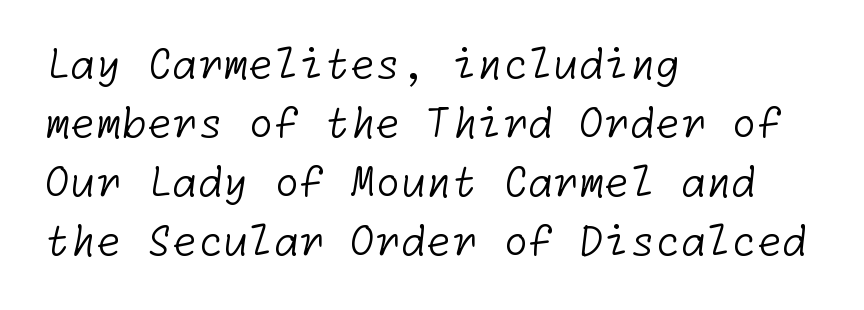
Q: Is the text bold? A: No.
Q: Is the typeface a serif or a sans-serif typeface? A: Sans-serif.
Q: Is the text underlined? A: No.
Q: How is the paragraph aligned? A: Left-aligned.
Q: Is the spacing between letters normal or unusually wide? A: Normal.
Q: Is the spacing between lines tight, normal or loose? A: Normal.
Q: Width (condensed, normal, or wide)? A: Normal.
Q: Stroke contrast? A: Low.
Q: x-height? A: Medium.
